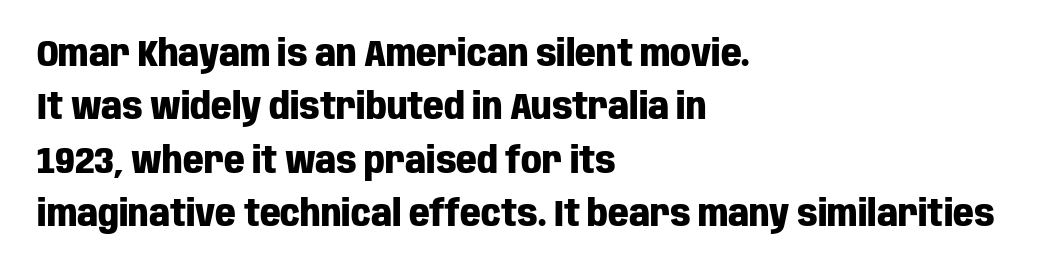
{"serif": "no", "italic": "no", "bold": "yes", "weight": "heavy", "width": "condensed", "stroke_contrast": "low", "x_height": "large", "monospaced": "no", "underline": "no", "align": "left", "line_spacing": "normal", "line_spacing_ratio": 1.48, "letter_spacing": "normal", "letter_spacing_em": 0.0, "glyph_px": 36}
